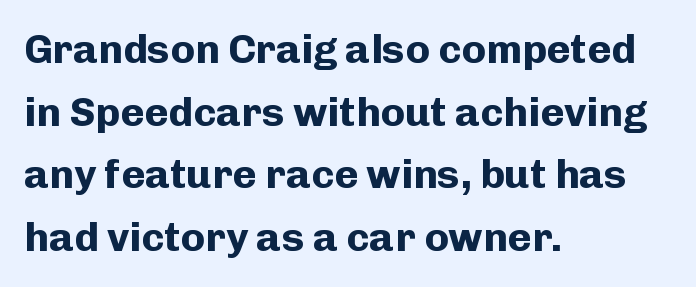
Q: Is the text bold? A: Yes.
Q: Is the text italic (slanted)? A: No, it is upright.
Q: Is the typeface a serif or a sans-serif typeface? A: Sans-serif.
Q: Is the text underlined? A: No.
Q: How is the paragraph aligned? A: Left-aligned.
Q: Is the spacing between letters normal or unusually wide? A: Normal.
Q: Is the spacing between lines tight, normal or loose? A: Normal.
Q: Width (condensed, normal, or wide)? A: Normal.
Q: Stroke contrast? A: Low.
Q: x-height? A: Medium.
Q: Monospaced? A: No.
